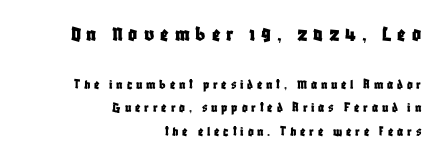
{"italic": "no", "underline": "no", "align": "right", "line_spacing": "normal", "line_spacing_ratio": 1.69, "letter_spacing": "wide", "letter_spacing_em": 0.27, "larger_block": "first", "size_ratio": 1.57, "glyph_px": 22}
